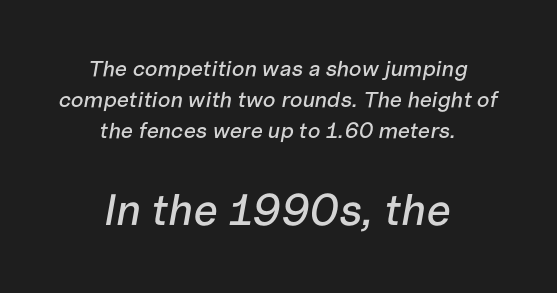
{"italic": "yes", "lean": "right", "slant_degrees": 10, "width": "normal", "stroke_contrast": "low", "x_height": "medium", "monospaced": "no", "underline": "no", "align": "center", "line_spacing": "normal", "line_spacing_ratio": 1.41, "letter_spacing": "normal", "letter_spacing_em": 0.0, "larger_block": "second", "size_ratio": 2.0, "glyph_px": 44}
